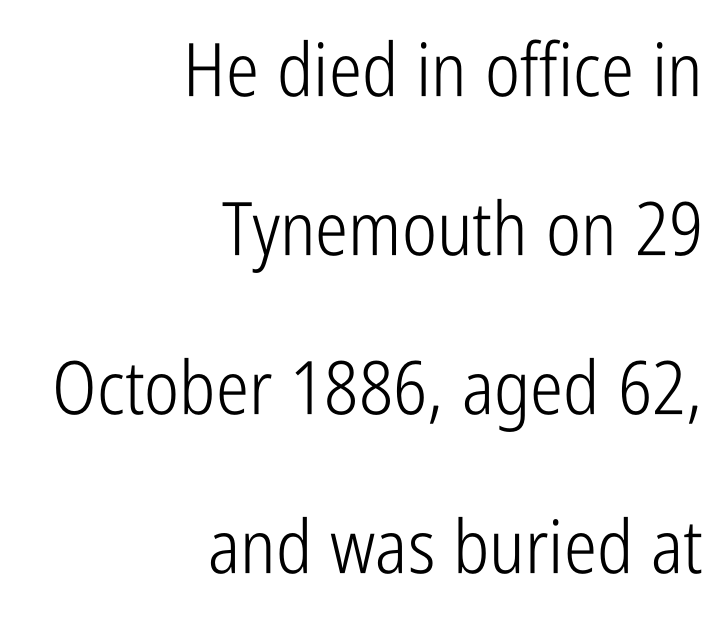
Q: Is the text bold? A: No.
Q: Is the text italic (slanted)? A: No, it is upright.
Q: Is the typeface a serif or a sans-serif typeface? A: Sans-serif.
Q: Is the text underlined? A: No.
Q: How is the paragraph aligned? A: Right-aligned.
Q: Is the spacing between letters normal or unusually wide? A: Normal.
Q: Is the spacing between lines tight, normal or loose? A: Loose.
Q: Width (condensed, normal, or wide)? A: Condensed.
Q: Stroke contrast? A: Low.
Q: x-height? A: Medium.
Q: Monospaced? A: No.
